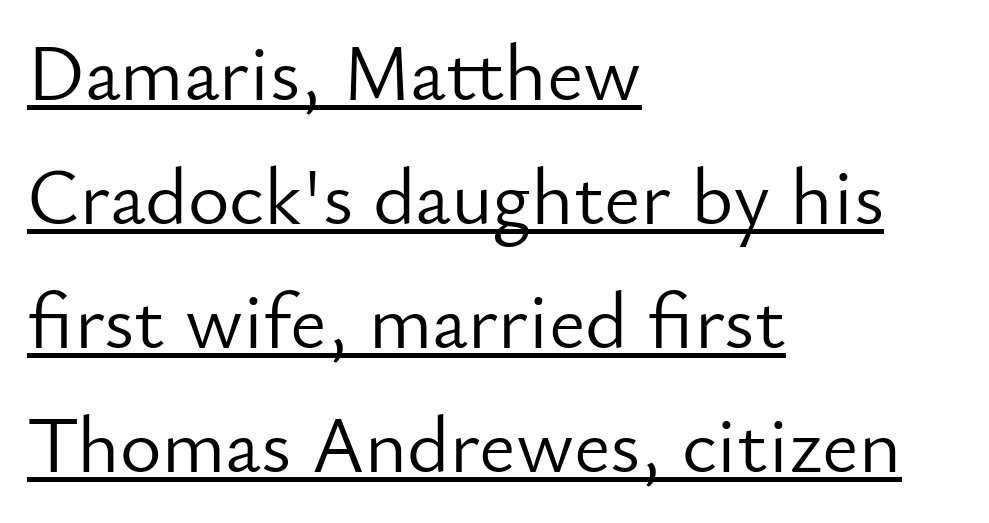
Compared with a typical body face, this is equally light or lighter still. The typography opts for an upright posture over an oblique one. This rendering leaves character spacing at its baseline value. The string is rendered with underlining switched on.
